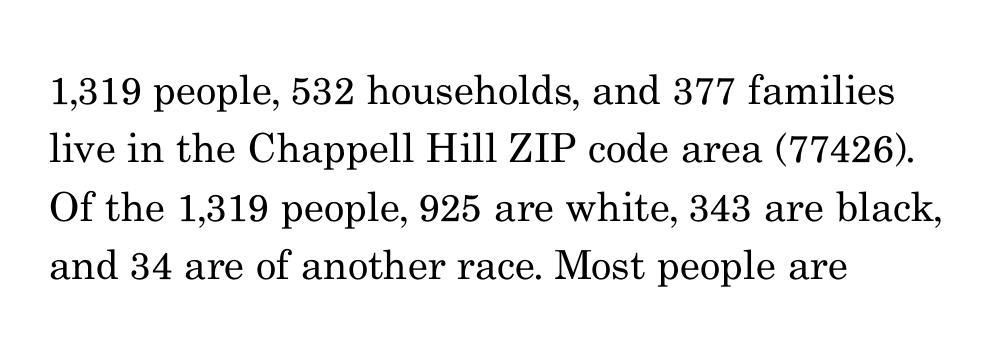
Designer's note — italics off, roman on. Each new line begins a customary step beneath the previous one. Beneath every word, the page is bare. Heaviness? Minimal to ordinary, like unemphasized prose. You can tell from the footed stems that serif type was used. These lines are rendered in a variable-pitch font.
